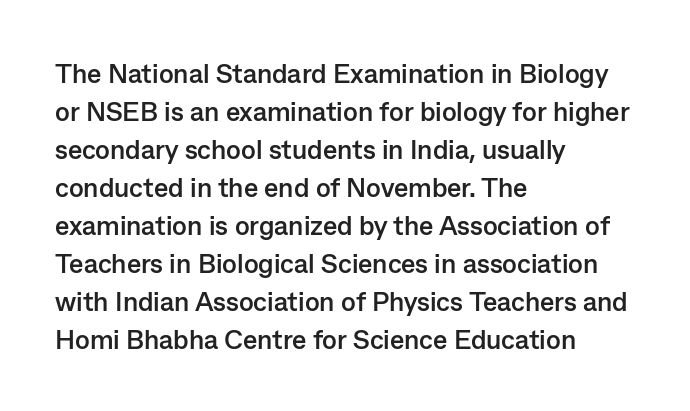
{"italic": "no", "bold": "yes", "underline": "no", "align": "left", "line_spacing": "normal", "line_spacing_ratio": 1.41, "letter_spacing": "normal", "letter_spacing_em": 0.0, "glyph_px": 27}
